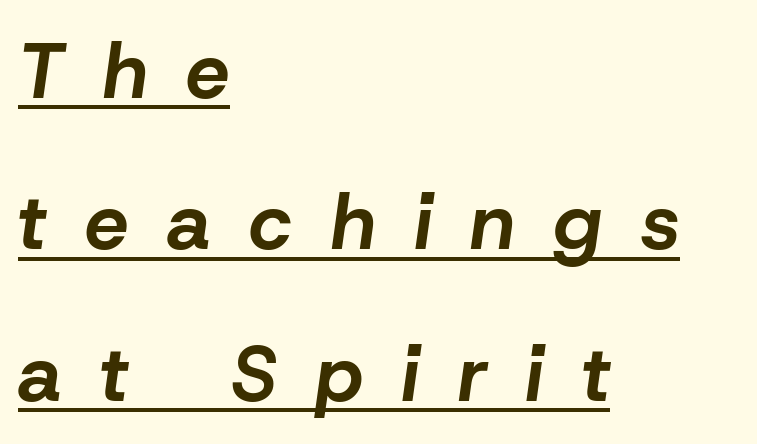
{"italic": "yes", "lean": "right", "slant_degrees": 8, "bold": "yes", "weight": "bold", "width": "normal", "stroke_contrast": "low", "x_height": "medium", "monospaced": "no", "underline": "yes", "align": "left", "line_spacing": "loose", "line_spacing_ratio": 1.94, "letter_spacing": "wide", "letter_spacing_em": 0.5, "glyph_px": 78}
